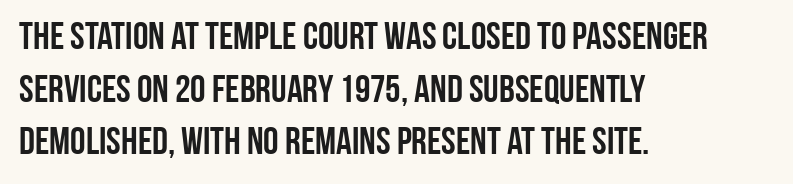
The image shows 39 px condensed sans-serif type, upright; set left-aligned, normal line spacing (1.35x), normal letter spacing, not underlined; low stroke contrast and a large x-height.
